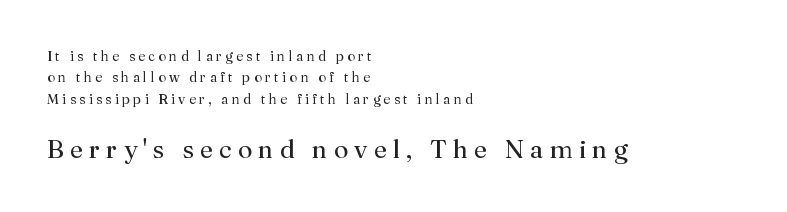
If you drew a ruler down the left edge, every line would touch it. Glance below the letters and you will spot only blank space. The line texture is sparse and dotted thanks to wide tracking. A typesetter would call this leading conventional body-copy spacing. This reads as an unemphasized weight, regular at the heaviest. Bigger letters appear in the bottom chunk; the top chunk is reduced.
